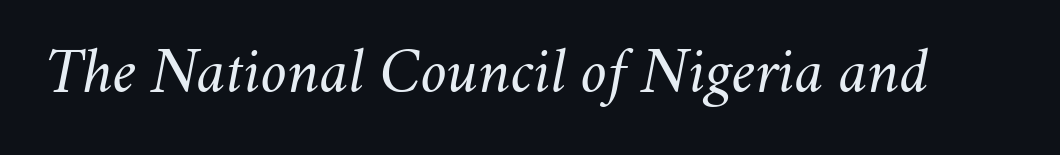
The image shows 64 px regular-weight type, italic (leaning right); set normal letter spacing, not underlined; medium stroke contrast and a small x-height.
